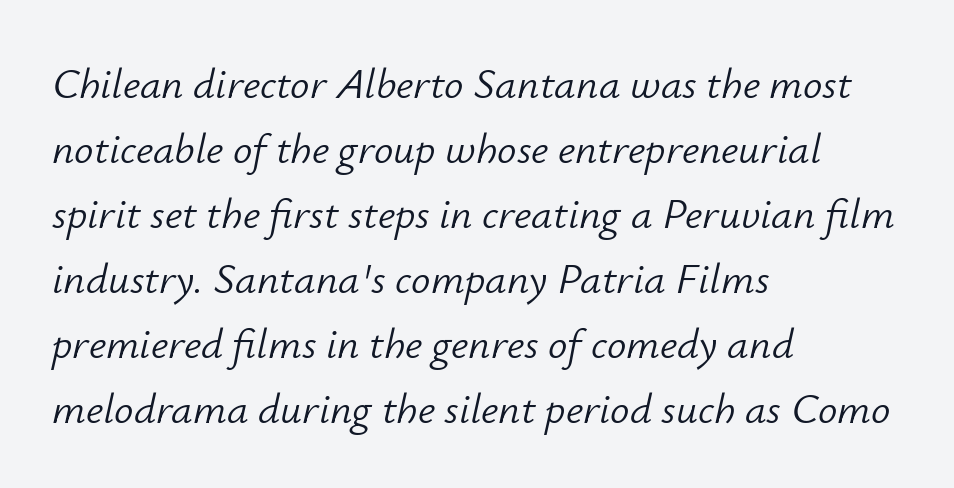
No letter is thick-stroked: the sample isn't bold. These lines keep a tight, regular rhythm from letter to letter. The letters advance in unequal steps, a hallmark of proportional type. The foot of each line stays bare and open.
